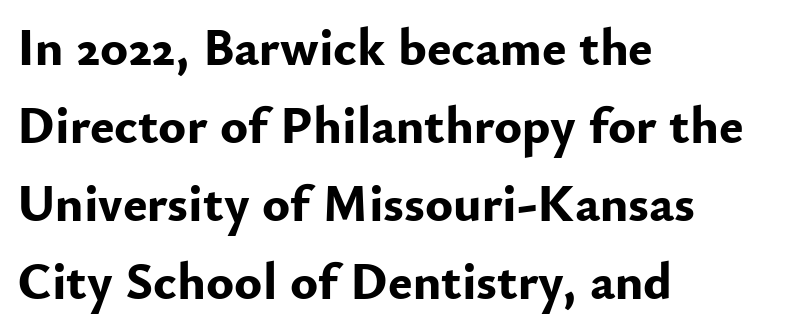
{"serif": "no", "italic": "no", "bold": "yes", "weight": "bold", "width": "normal", "stroke_contrast": "low", "x_height": "small", "monospaced": "no", "underline": "no", "align": "left", "line_spacing": "normal", "line_spacing_ratio": 1.5, "letter_spacing": "normal", "letter_spacing_em": 0.0, "glyph_px": 52}
